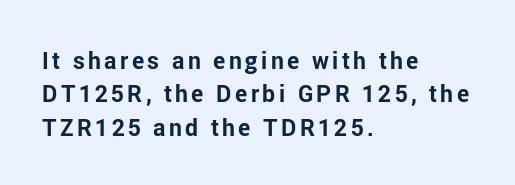
The lines in this sample share a left origin and differ only in where they stop. These lines were composed using upright roman letters. Bold? Absolutely — the strokes are thick and heavy. Type without underlining.
